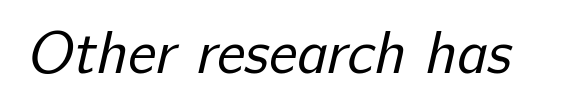
This rendering employs a face without finishing strokes, i.e., a sans-serif. Ink coverage per letter is moderate at most. Each letter keeps its own natural width here, so spacing adapts to shape. Descenders are the only things crossing below the line.
